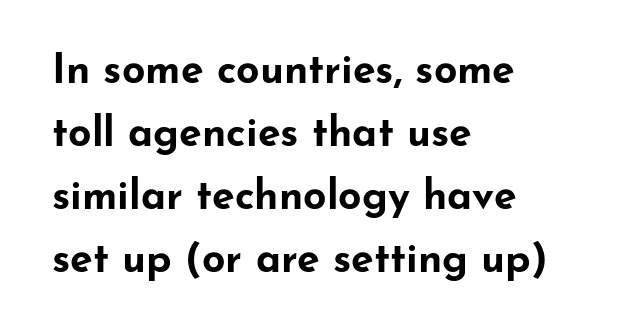
The image shows 41 px bold, wide sans-serif type, upright; set left-aligned, normal line spacing (1.54x), normal letter spacing, not underlined; low stroke contrast and a small x-height.
